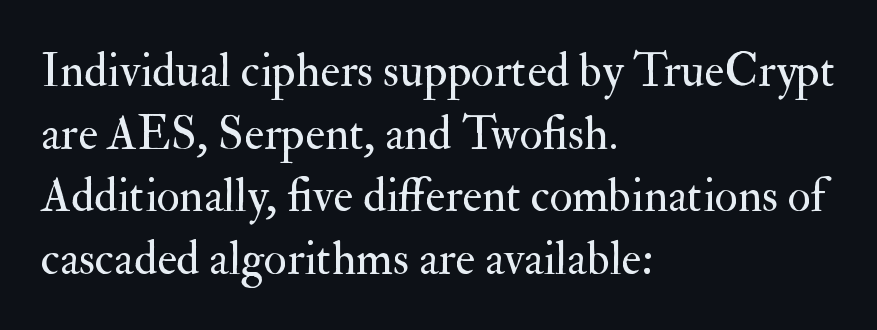
Summary of vertical rhythm: regular, with standard interline spacing. This sample has the flowing, uneven cadence of proportional lettering. Compared with a centered layout, this one pins lines to the left instead. Rule under the text: the space is simply empty.
